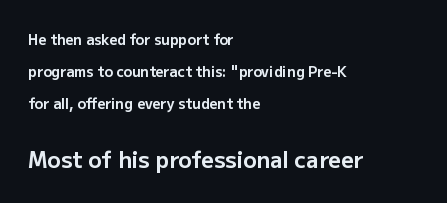
The image shows 22 px bold type, upright; set left-aligned, loose line spacing (2.29x), normal letter spacing, not underlined; the second (bottom) block is 1.57x larger.
